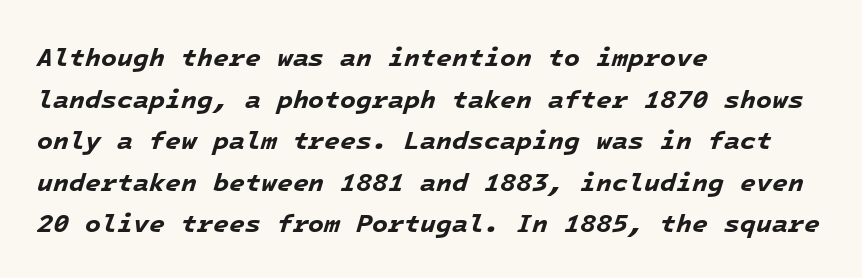
{"italic": "yes", "lean": "right", "slant_degrees": 16, "bold": "yes", "underline": "no", "align": "left", "line_spacing": "normal", "line_spacing_ratio": 1.6, "letter_spacing": "normal", "letter_spacing_em": 0.0, "glyph_px": 26}
